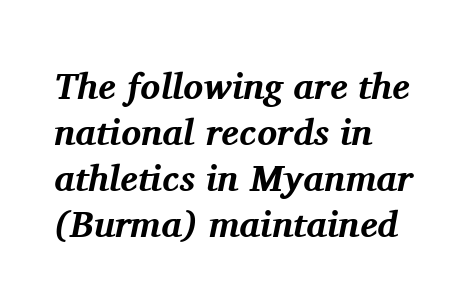
The image shows 37 px bold serif type, italic (leaning right); set left-aligned, line spacing 1.24x, normal letter spacing, not underlined; medium stroke contrast and a medium x-height.
